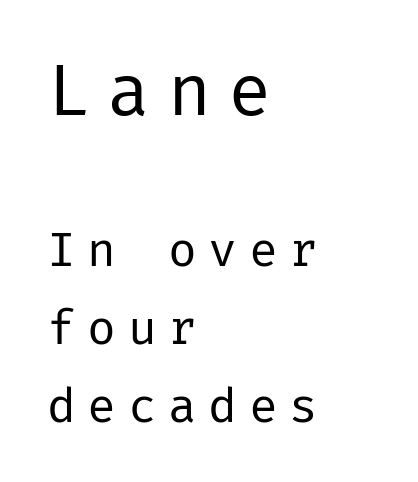
The more generous point size was reserved for the upper chunk. Has an underline been added? It has not. These lines are composed in type without serifs. Leading: standard.
